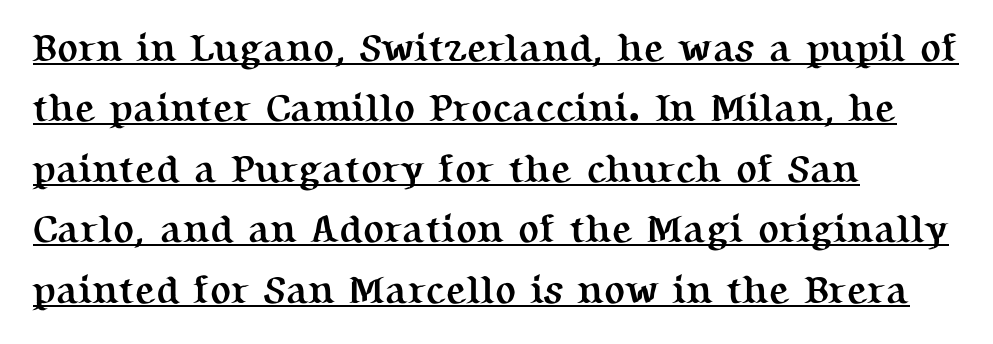
{"serif": "yes", "italic": "no", "bold": "yes", "weight": "semibold", "width": "normal", "stroke_contrast": "medium", "x_height": "medium", "monospaced": "no", "underline": "yes", "align": "left", "line_spacing": "normal", "line_spacing_ratio": 1.55, "letter_spacing": "normal", "letter_spacing_em": 0.0, "glyph_px": 39}
